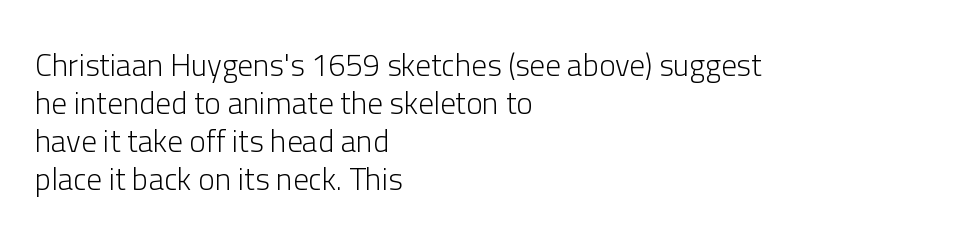
The strokes are not fattened; the text isn't bold. Inter-character spacing is left at the font's built-in metrics. The axis of the letterforms is exactly vertical. The passage shown is typeset with a sans-serif family.
